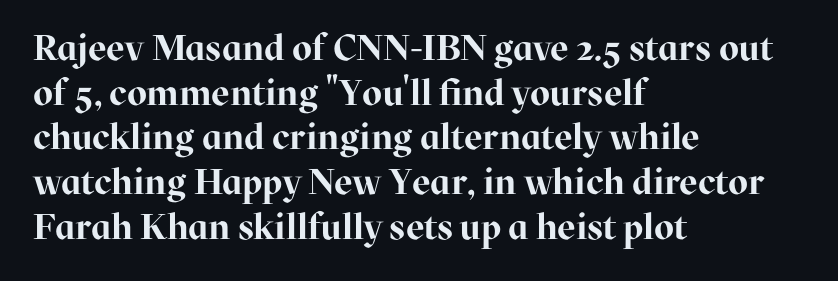
{"serif": "yes", "italic": "no", "bold": "yes", "weight": "bold", "width": "normal", "stroke_contrast": "high", "x_height": "medium", "monospaced": "no", "underline": "no", "align": "left", "line_spacing_ratio": 1.24, "letter_spacing": "normal", "letter_spacing_em": 0.0, "glyph_px": 36}
